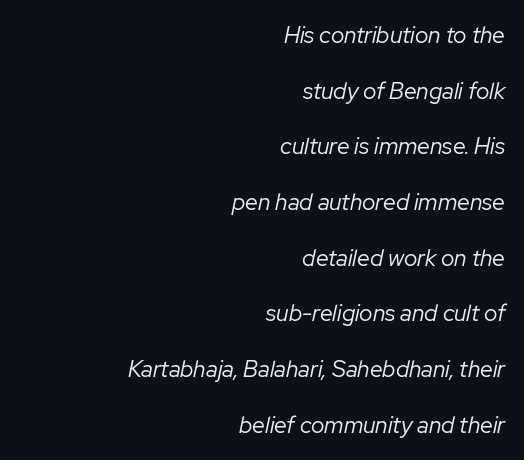
The image shows 23 px text type, italic (leaning right); set right-aligned, loose line spacing (2.42x), normal letter spacing, not underlined.
